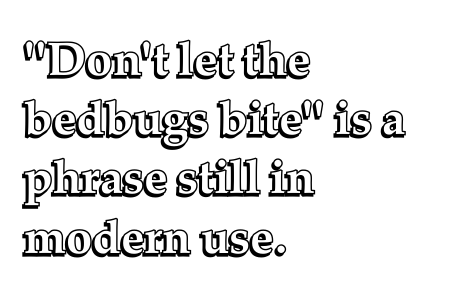
{"italic": "no", "width": "normal", "x_height": "medium", "monospaced": "no", "underline": "no", "align": "left", "line_spacing": "normal", "line_spacing_ratio": 1.26, "letter_spacing": "normal", "letter_spacing_em": 0.0, "glyph_px": 47}
